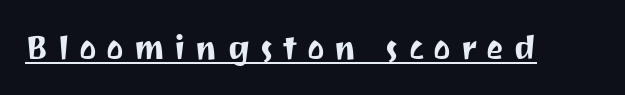
{"serif": "no", "italic": "no", "width": "normal", "stroke_contrast": "medium", "x_height": "medium", "monospaced": "no", "underline": "yes", "letter_spacing": "wide", "letter_spacing_em": 0.29, "glyph_px": 33}
